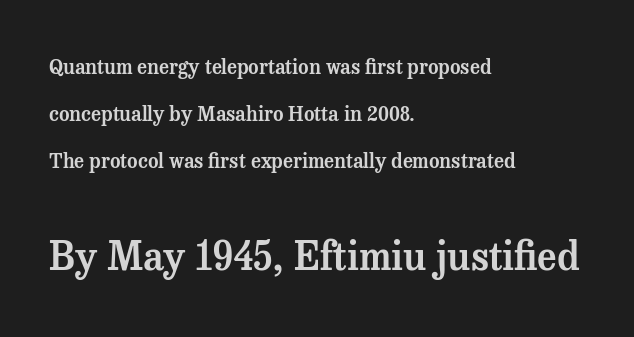
The rendering uses a large line-height, opening up the rows. Old-style or modern, the face here clearly has serifs. Notice how the stems are strictly vertical — no italics here. Proportional: the letters do not fall into vertical columns.
